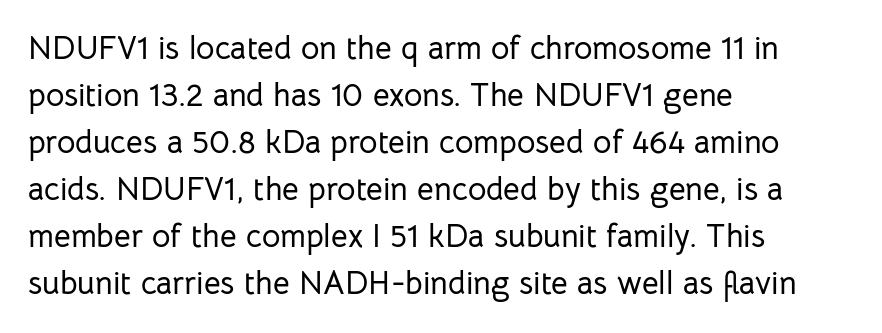
{"serif": "no", "italic": "no", "width": "normal", "stroke_contrast": "low", "x_height": "medium", "monospaced": "no", "underline": "no", "align": "left", "line_spacing": "normal", "line_spacing_ratio": 1.47, "letter_spacing": "normal", "letter_spacing_em": 0.0, "glyph_px": 32}
